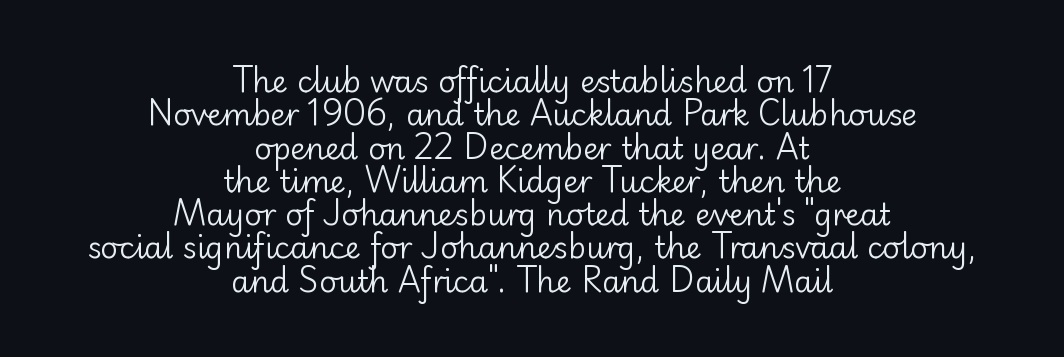
The image shows 30 px regular-weight sans-serif type, upright; set centered, tight line spacing (1.11x), normal letter spacing, not underlined; low stroke contrast and a small x-height.
